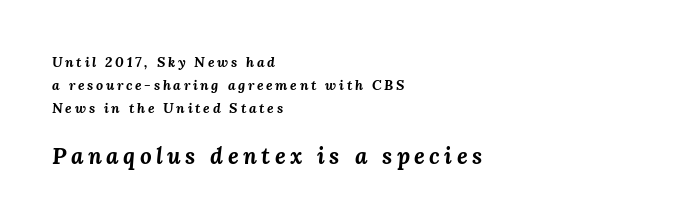
It's the slanting kind of type. Weight: bold. Line beginnings align vertically; line endings do not. In this sample the second text group is rendered at the bigger scale. The string is rendered with underlining switched off.
